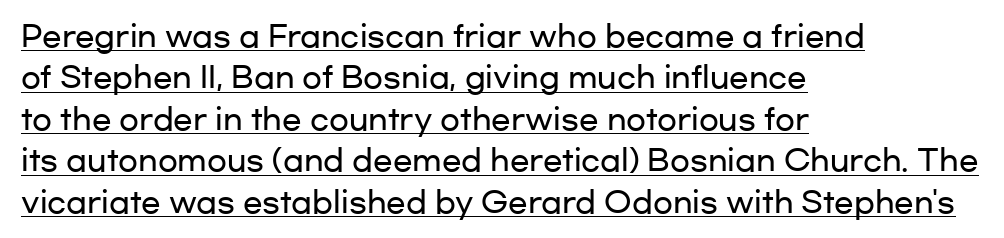
Q: Is the text italic (slanted)? A: No, it is upright.
Q: Is the typeface a serif or a sans-serif typeface? A: Sans-serif.
Q: Is the text underlined? A: Yes.
Q: How is the paragraph aligned? A: Left-aligned.
Q: Is the spacing between letters normal or unusually wide? A: Normal.
Q: Is the spacing between lines tight, normal or loose? A: Normal.
Q: Width (condensed, normal, or wide)? A: Wide.
Q: Stroke contrast? A: Low.
Q: x-height? A: Medium.
Q: Monospaced? A: No.
